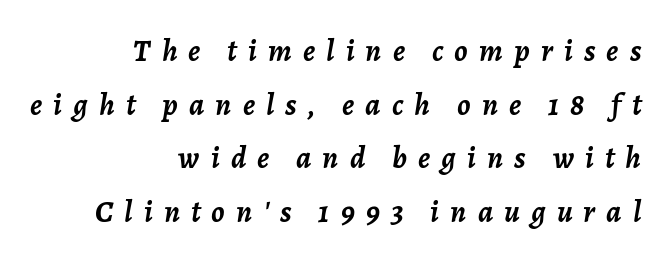
The image shows 31 px semibold type, italic (leaning right); set right-aligned, line spacing 1.73x, unusually wide letter spacing (+0.36 em), not underlined; low stroke contrast and a medium x-height.
